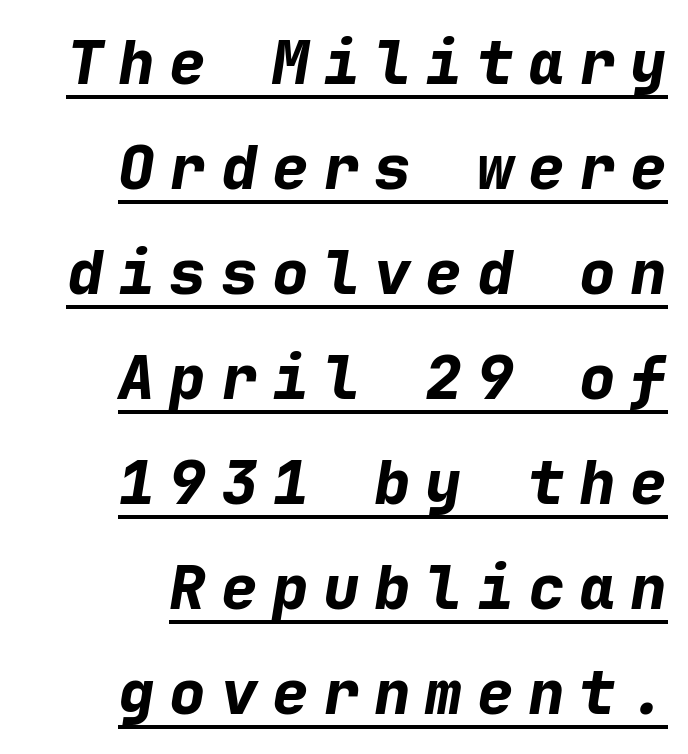
{"italic": "yes", "lean": "right", "slant_degrees": 9, "bold": "yes", "weight": "bold", "width": "normal", "stroke_contrast": "low", "x_height": "medium", "monospaced": "yes", "underline": "yes", "align": "right", "line_spacing_ratio": 1.72, "letter_spacing": "wide", "letter_spacing_em": 0.24, "glyph_px": 61}
